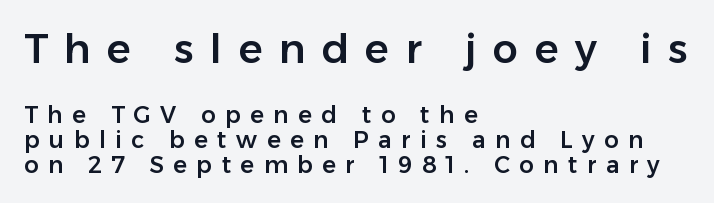
{"serif": "no", "italic": "no", "width": "normal", "stroke_contrast": "low", "x_height": "medium", "monospaced": "no", "underline": "no", "align": "left", "line_spacing": "tight", "line_spacing_ratio": 1.09, "letter_spacing": "wide", "letter_spacing_em": 0.41, "larger_block": "first", "size_ratio": 1.74, "glyph_px": 40}
